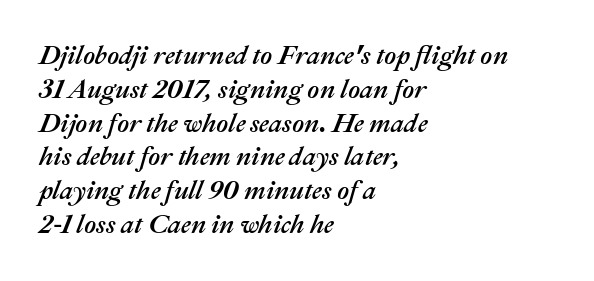
{"italic": "yes", "lean": "right", "slant_degrees": 22, "underline": "no", "align": "left", "line_spacing": "normal", "line_spacing_ratio": 1.3, "letter_spacing": "normal", "letter_spacing_em": 0.0, "glyph_px": 26}
